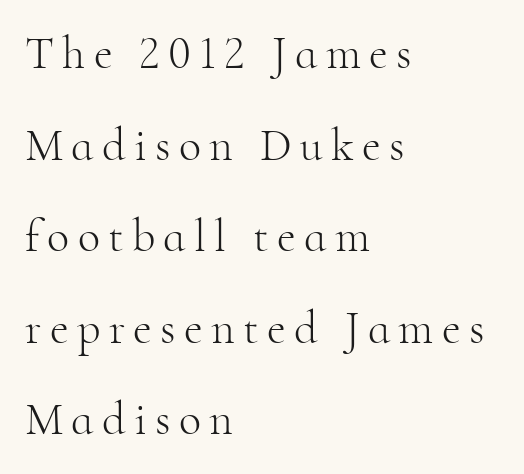
The image shows 46 px light serif type, upright; set left-aligned, loose line spacing (1.99x), not underlined; high stroke contrast and a small x-height.
